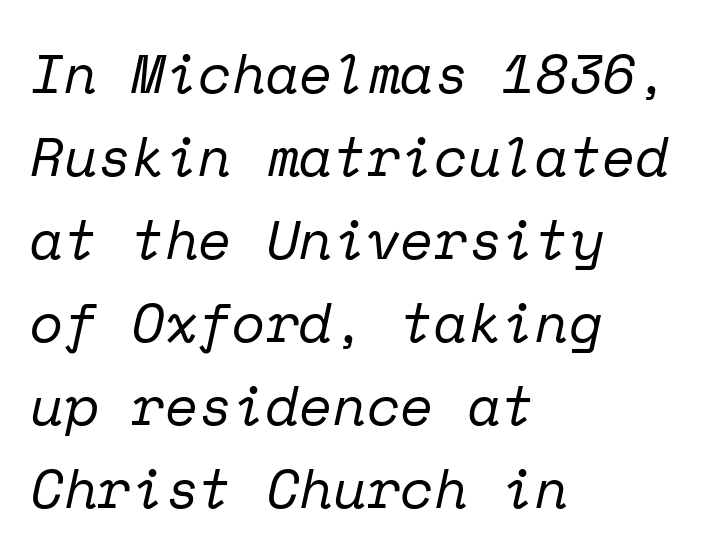
{"serif": "yes", "italic": "yes", "lean": "right", "slant_degrees": 12, "bold": "no", "weight": "regular", "width": "normal", "stroke_contrast": "low", "x_height": "medium", "monospaced": "yes", "underline": "no", "align": "left", "line_spacing": "normal", "line_spacing_ratio": 1.51, "letter_spacing": "normal", "letter_spacing_em": 0.0, "glyph_px": 55}
